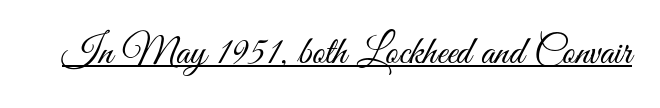
Q: Is the text bold? A: No.
Q: Is the text italic (slanted)? A: Yes.
Q: Is the typeface a serif or a sans-serif typeface? A: Sans-serif.
Q: Is the text underlined? A: Yes.
Q: Is the spacing between letters normal or unusually wide? A: Normal.
Q: Width (condensed, normal, or wide)? A: Condensed.
Q: Stroke contrast? A: Medium.
Q: x-height? A: Small.
Q: Monospaced? A: No.
